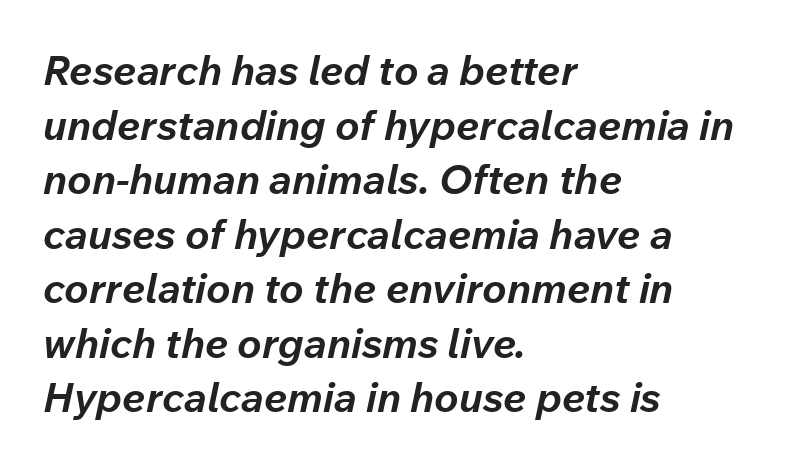
The image shows 41 px bold type, italic (leaning right); set left-aligned, normal line spacing (1.33x), normal letter spacing, not underlined; low stroke contrast and a medium x-height.
